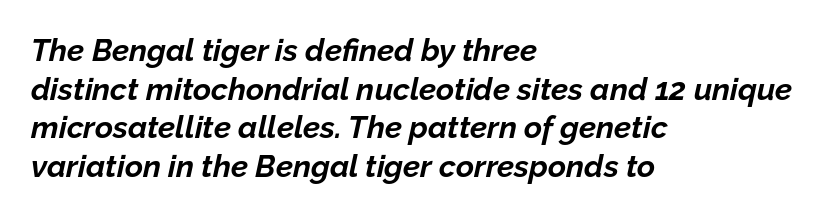
The image shows 31 px bold type, italic (leaning right); set left-aligned, normal line spacing (1.25x), normal letter spacing, not underlined; low stroke contrast and a medium x-height.
